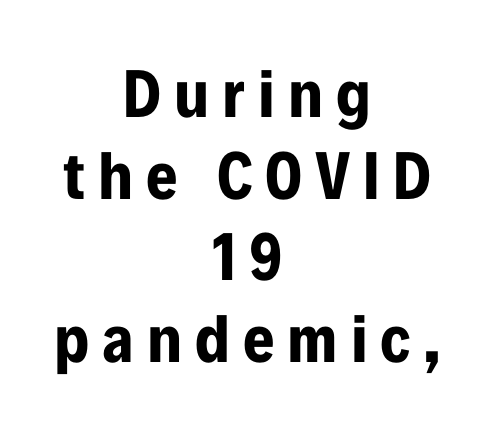
{"serif": "no", "italic": "no", "bold": "yes", "weight": "bold", "width": "condensed", "stroke_contrast": "low", "x_height": "medium", "monospaced": "no", "underline": "no", "align": "center", "line_spacing_ratio": 1.2, "glyph_px": 68}
